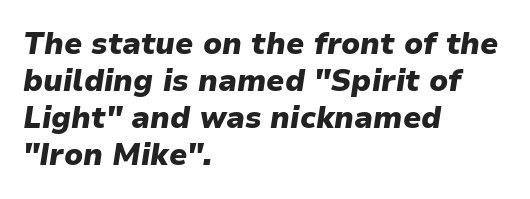
The image shows 30 px heavy type, italic (leaning right); set left-aligned, line spacing 1.23x, normal letter spacing, not underlined; low stroke contrast and a medium x-height.
